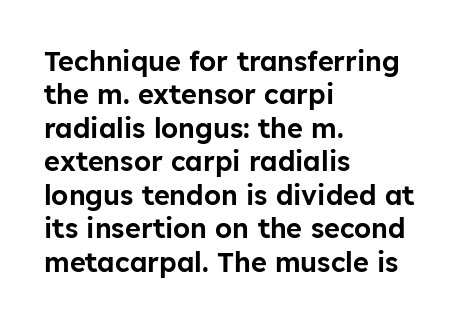
The specimen reads as upright at a glance. The words here are not underlined. Horizontal alignment here is leftward, the default for most running prose. The gaps between neighbouring characters are ordinary and unremarkable.
